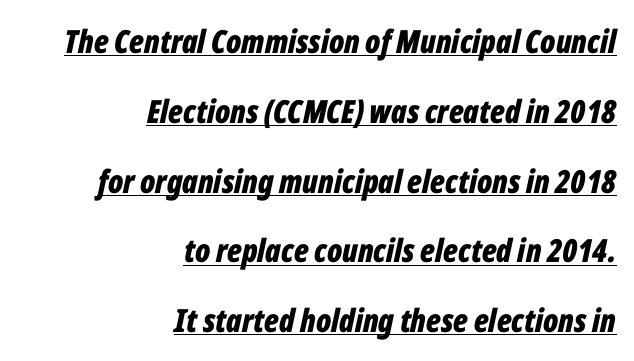
{"italic": "yes", "lean": "right", "slant_degrees": 12, "bold": "yes", "weight": "bold", "width": "condensed", "stroke_contrast": "low", "x_height": "medium", "monospaced": "no", "underline": "yes", "align": "right", "line_spacing": "loose", "line_spacing_ratio": 2.18, "letter_spacing": "normal", "letter_spacing_em": 0.0, "glyph_px": 32}
